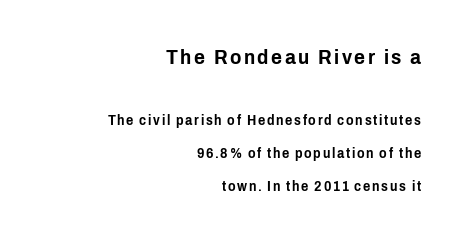
Q: Is the text italic (slanted)? A: No, it is upright.
Q: Is the text underlined? A: No.
Q: How is the paragraph aligned? A: Right-aligned.
Q: Is the spacing between lines tight, normal or loose? A: Loose.
Q: Which block of text is set in a larger size, the first (top) or the second (bottom)? A: The first (top) one.
